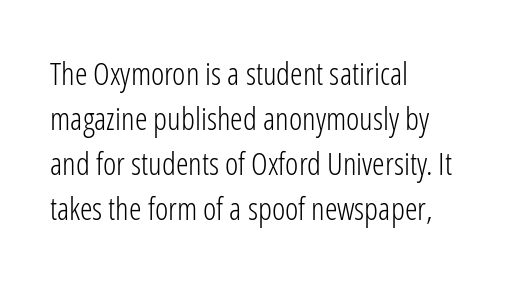
Stems here are at most as thick as an everyday book face. Note: no serifs on the glyphs. Descenders are the only things crossing below the line. Layout note: lines flush left. How would I describe the line gaps? Plain and ordinary.
